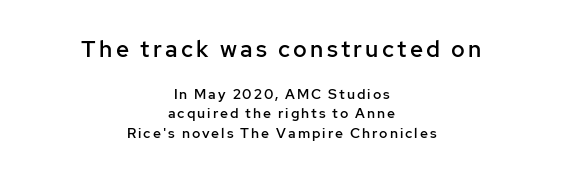
{"italic": "no", "bold": "semi", "underline": "no", "align": "center", "line_spacing": "normal", "line_spacing_ratio": 1.4, "larger_block": "first", "size_ratio": 1.64, "glyph_px": 23}
